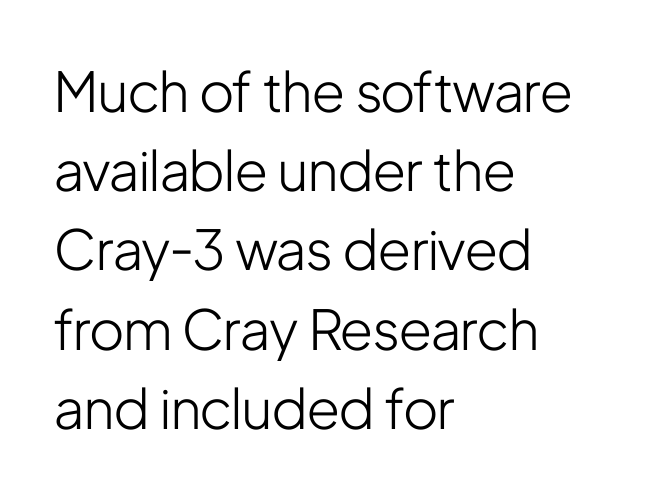
Q: Is the text bold? A: No.
Q: Is the text italic (slanted)? A: No, it is upright.
Q: Is the typeface a serif or a sans-serif typeface? A: Sans-serif.
Q: Is the text underlined? A: No.
Q: How is the paragraph aligned? A: Left-aligned.
Q: Is the spacing between letters normal or unusually wide? A: Normal.
Q: Is the spacing between lines tight, normal or loose? A: Normal.
Q: Width (condensed, normal, or wide)? A: Condensed.
Q: Stroke contrast? A: Low.
Q: x-height? A: Medium.
Q: Monospaced? A: No.
